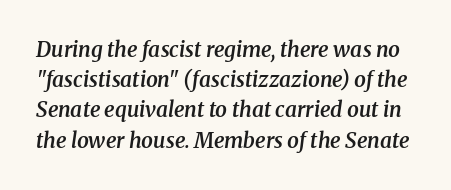
Q: Is the text bold? A: Semi-bold.
Q: Is the text italic (slanted)? A: Yes, it leans right by about 8 degrees.
Q: Is the text underlined? A: No.
Q: Is the spacing between letters normal or unusually wide? A: Normal.
Q: Is the spacing between lines tight, normal or loose? A: Normal.
